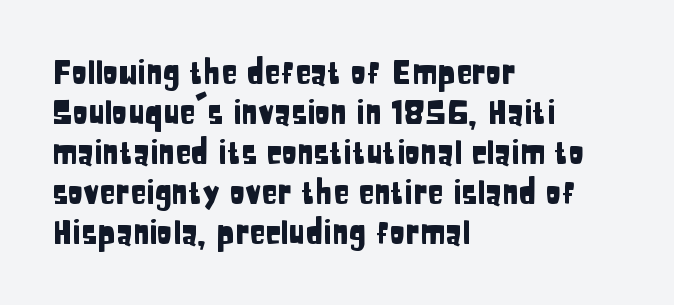
{"serif": "no", "italic": "no", "width": "condensed", "stroke_contrast": "low", "x_height": "large", "monospaced": "no", "underline": "no", "align": "left", "line_spacing": "normal", "line_spacing_ratio": 1.25, "letter_spacing": "normal", "letter_spacing_em": 0.0, "glyph_px": 32}
